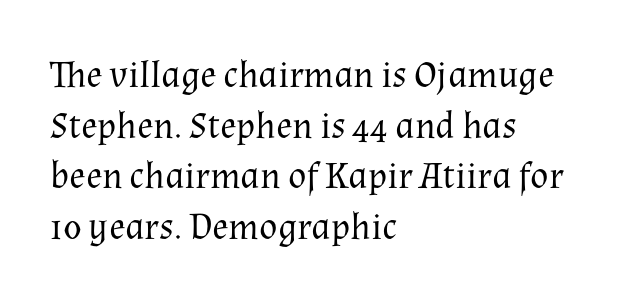
{"serif": "yes", "italic": "no", "bold": "no", "weight": "regular", "width": "normal", "stroke_contrast": "medium", "x_height": "medium", "monospaced": "no", "underline": "no", "align": "left", "line_spacing": "normal", "line_spacing_ratio": 1.33, "letter_spacing": "normal", "letter_spacing_em": 0.0, "glyph_px": 38}
